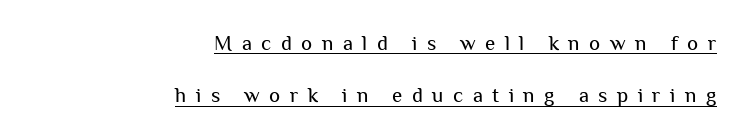
{"italic": "no", "bold": "no", "underline": "yes", "align": "right", "line_spacing": "loose", "line_spacing_ratio": 2.5, "letter_spacing": "wide", "letter_spacing_em": 0.45, "glyph_px": 21}
